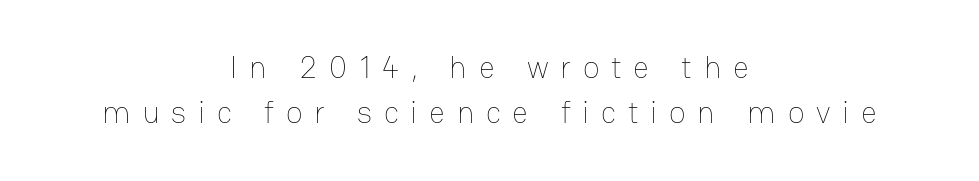
Think of a printed novel: that variable character pitch is what you see here. Underlining? Definitely not there. Observe the wide spacing: letters keep a clear distance from each other. Horizontally, the lines are justified to the midpoint only.
